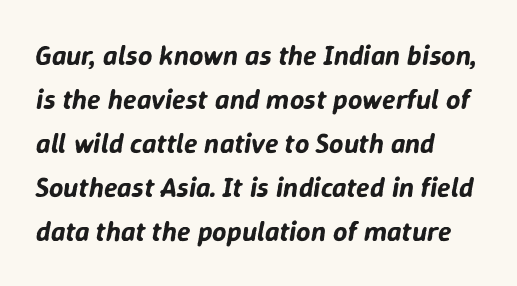
The image shows 28 px text type, italic (leaning right); set left-aligned, normal line spacing (1.57x), normal letter spacing, not underlined; low stroke contrast and a medium x-height.
